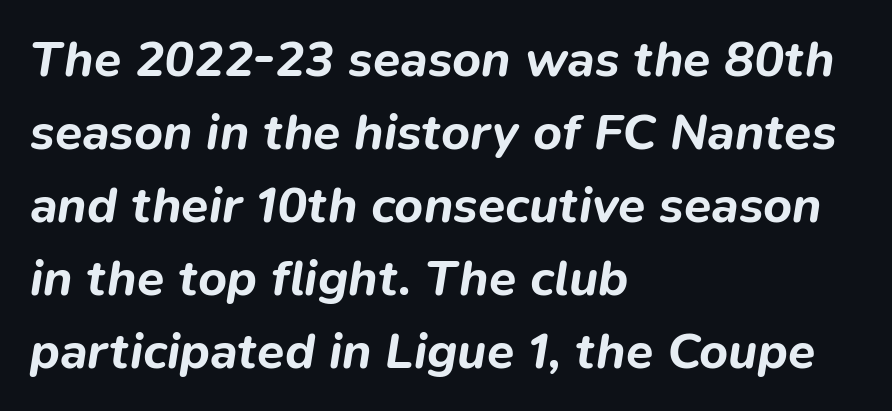
Q: Is the text bold? A: Yes.
Q: Is the text italic (slanted)? A: Yes, it leans right by about 9 degrees.
Q: Is the text underlined? A: No.
Q: How is the paragraph aligned? A: Left-aligned.
Q: Is the spacing between letters normal or unusually wide? A: Normal.
Q: Is the spacing between lines tight, normal or loose? A: Normal.
Q: Width (condensed, normal, or wide)? A: Normal.
Q: Stroke contrast? A: Low.
Q: x-height? A: Medium.
Q: Monospaced? A: No.
